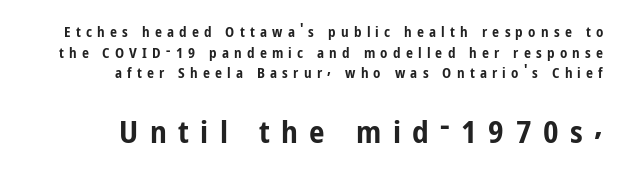
The designer went with a sans here, leaving each stem footless. Look at the stroke-to-counter ratio: heavy, a bold. Substantial extra tracking has been applied to these lines. Looks like regular typesetting: each glyph gets only the width it needs. A roman cut, with each character standing at attention.
